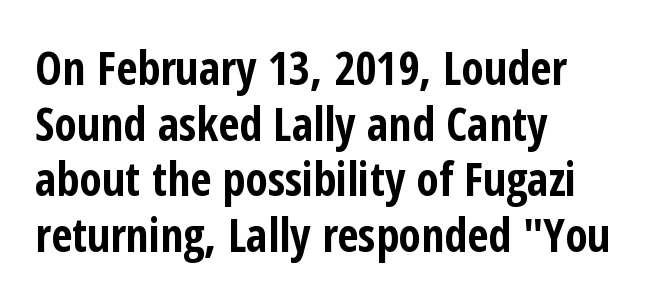
{"serif": "no", "italic": "no", "bold": "yes", "weight": "bold", "width": "condensed", "stroke_contrast": "low", "x_height": "medium", "monospaced": "no", "underline": "no", "align": "left", "line_spacing_ratio": 1.21, "letter_spacing": "normal", "letter_spacing_em": 0.0, "glyph_px": 46}
